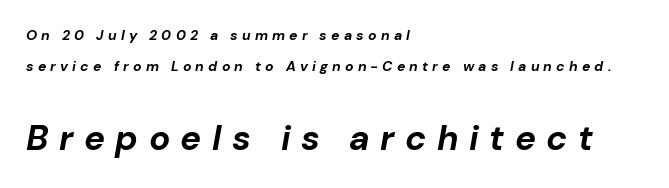
{"italic": "yes", "lean": "right", "slant_degrees": 10, "bold": "yes", "weight": "bold", "width": "normal", "stroke_contrast": "low", "x_height": "medium", "monospaced": "no", "underline": "no", "align": "left", "line_spacing": "loose", "line_spacing_ratio": 2.19, "letter_spacing": "wide", "letter_spacing_em": 0.3, "larger_block": "second", "size_ratio": 2.5, "glyph_px": 35}
